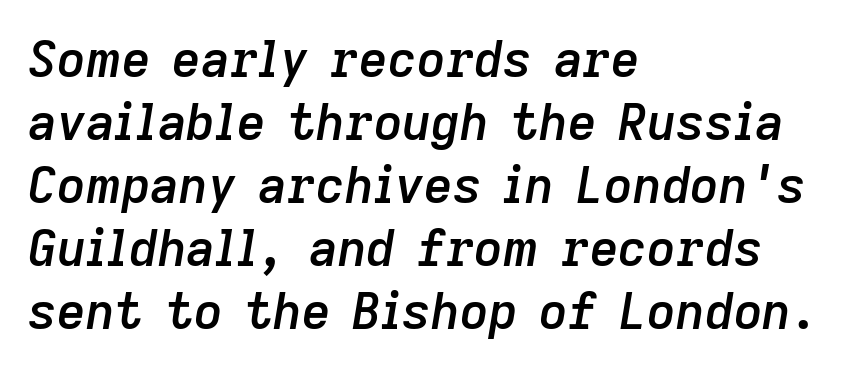
{"italic": "yes", "lean": "right", "slant_degrees": 9, "bold": "semi", "weight": "semibold", "width": "normal", "stroke_contrast": "low", "x_height": "medium", "monospaced": "no", "underline": "no", "align": "left", "line_spacing": "normal", "line_spacing_ratio": 1.26, "letter_spacing": "normal", "letter_spacing_em": 0.0, "glyph_px": 50}
